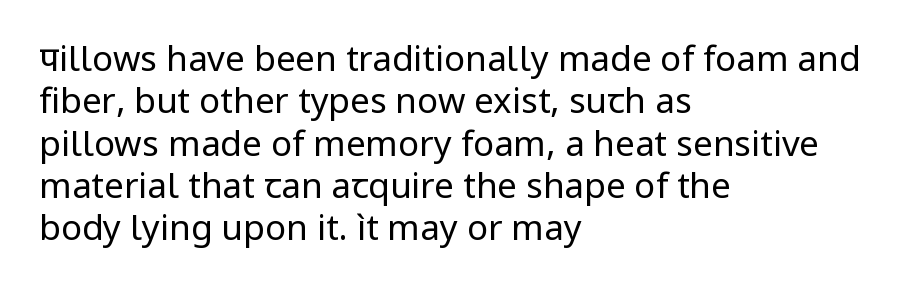
The image shows 35 px regular-weight sans-serif type, upright; set left-aligned, line spacing 1.21x, normal letter spacing, not underlined; low stroke contrast and a medium x-height.
